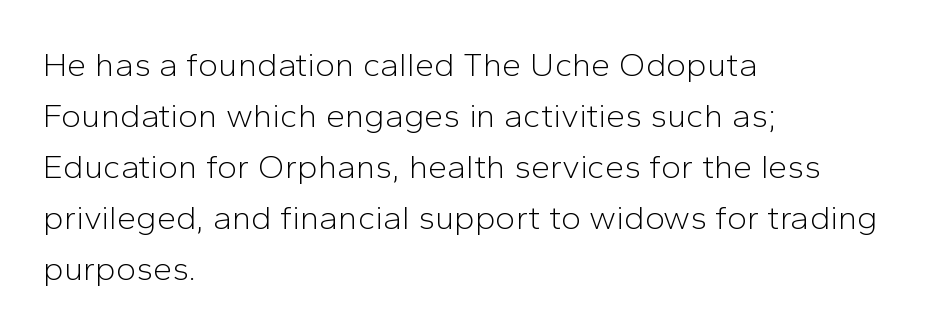
Nobody drew a line under any word here. Is this a fixed-width face? No — the glyphs have proportional, varying widths. Baseline-to-baseline distance is the conventional proportion of letter height. Compared with typical body copy, the letter spacing here is the same. The lettering stays uniformly vertical, giving the passage a roman look.
